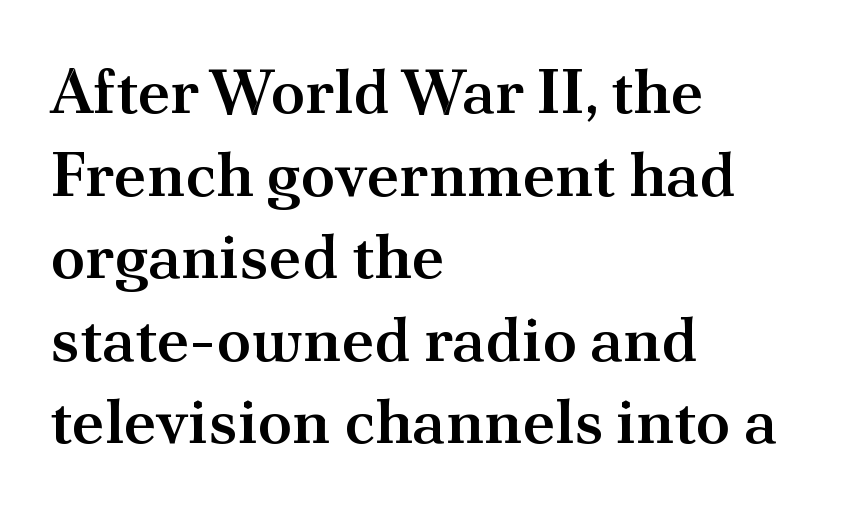
The image shows 63 px semibold serif type, upright; set left-aligned, normal line spacing (1.31x), normal letter spacing, not underlined; medium stroke contrast and a small x-height.
